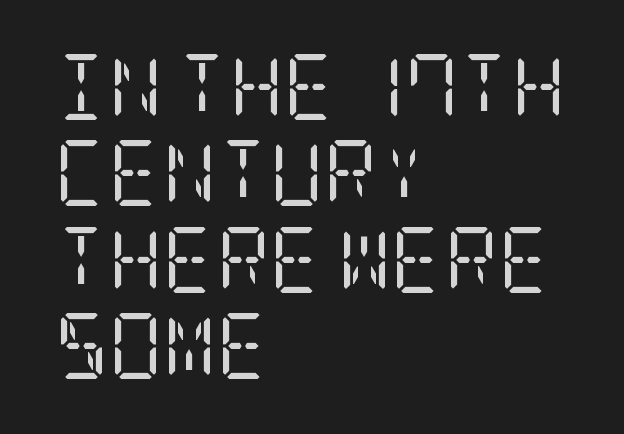
{"serif": "yes", "italic": "no", "bold": "no", "weight": "regular", "width": "condensed", "stroke_contrast": "low", "x_height": "large", "underline": "no", "align": "left", "line_spacing": "normal", "line_spacing_ratio": 1.31, "letter_spacing": "normal", "letter_spacing_em": 0.0, "glyph_px": 66}
